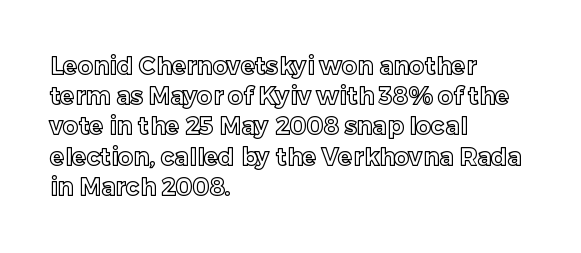
The image shows 24 px text type, upright; set left-aligned, normal line spacing (1.26x), normal letter spacing, not underlined.
